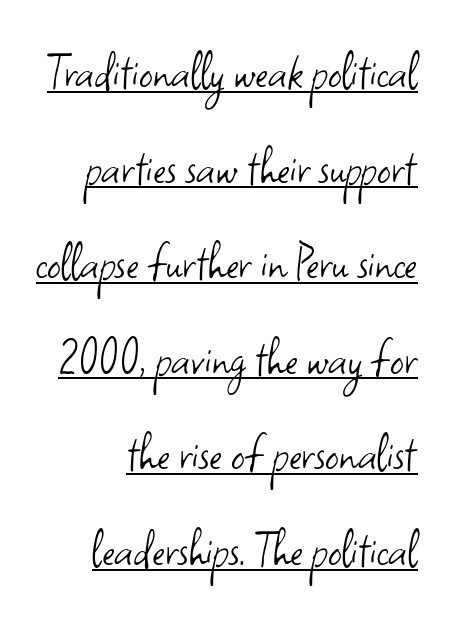
Q: Is the text bold? A: No.
Q: Is the text italic (slanted)? A: Yes.
Q: Is the typeface a serif or a sans-serif typeface? A: Sans-serif.
Q: Is the text underlined? A: Yes.
Q: How is the paragraph aligned? A: Right-aligned.
Q: Is the spacing between letters normal or unusually wide? A: Normal.
Q: Width (condensed, normal, or wide)? A: Normal.
Q: Stroke contrast? A: Low.
Q: x-height? A: Small.
Q: Monospaced? A: No.
